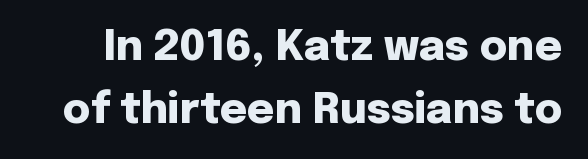
The image shows 42 px heavy sans-serif type, upright; set normal line spacing (1.5x), normal letter spacing, not underlined; low stroke contrast and a medium x-height.
